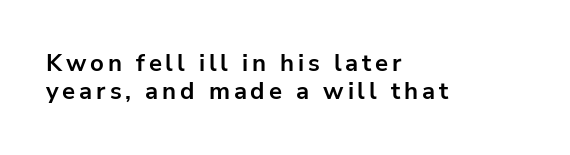
{"italic": "no", "bold": "yes", "underline": "no", "align": "left", "line_spacing_ratio": 1.17, "glyph_px": 24}
